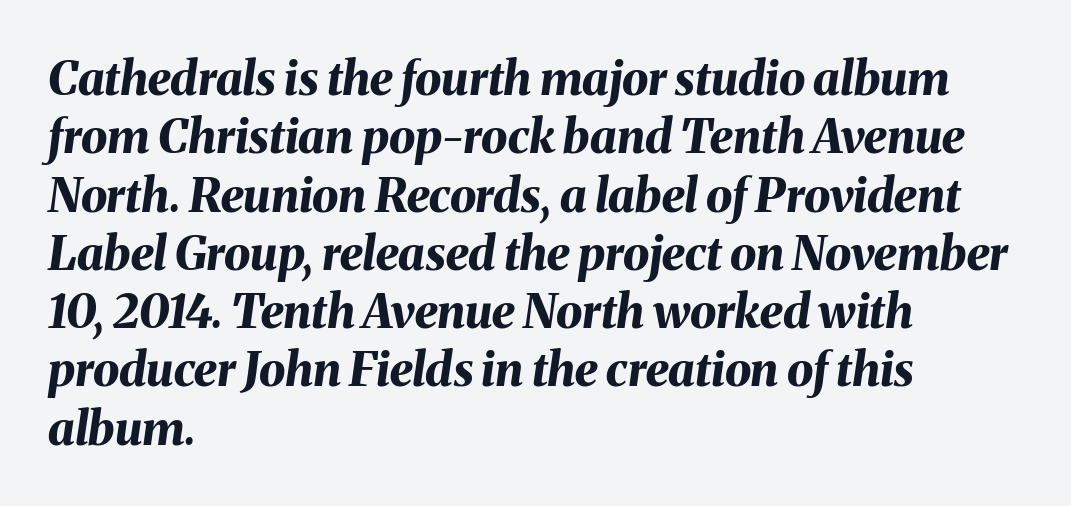
The image shows 47 px bold type, italic (leaning right); set left-aligned, line spacing 1.24x, normal letter spacing, not underlined; medium stroke contrast and a medium x-height.
